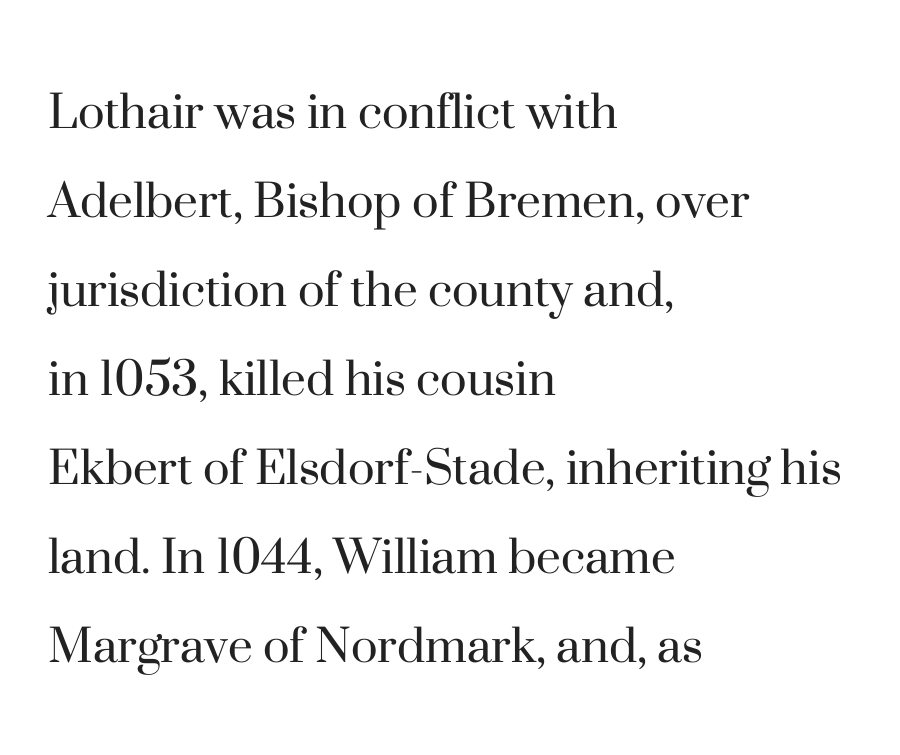
Is this a fixed-width face? No — the glyphs have proportional, varying widths. The letters look calm and open, with moderate or lighter stems. Is this a sans? No — the strokes have serifs. Rows of type keep a routine distance in the vertical direction. Anything drawn beneath the words? Only blank space. Does the lettering tilt? It doesn't — this is upright.
